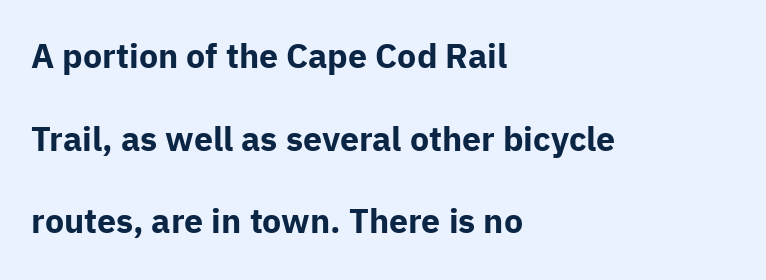
{"serif": "no", "italic": "no", "bold": "yes", "weight": "bold", "width": "normal", "stroke_contrast": "low", "x_height": "medium", "monospaced": "no", "underline": "no", "align": "left", "line_spacing": "loose", "line_spacing_ratio": 2.43, "letter_spacing": "normal", "letter_spacing_em": 0.0, "glyph_px": 34}
